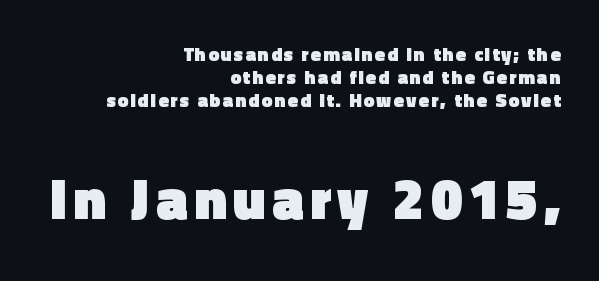
The image shows 57 px heavy sans-serif type, upright; set right-aligned, line spacing 1.21x, not underlined; the second (bottom) block is 3.0x larger; a medium x-height.
